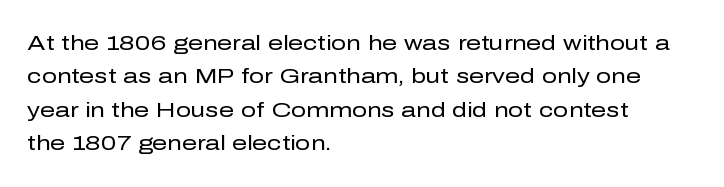
{"italic": "no", "bold": "no", "underline": "no", "align": "left", "line_spacing": "normal", "line_spacing_ratio": 1.59, "letter_spacing": "normal", "letter_spacing_em": 0.0, "glyph_px": 21}
